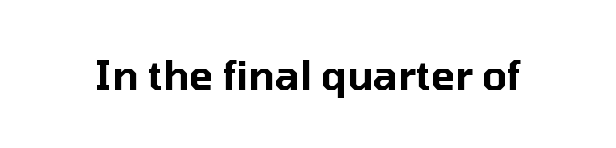
{"serif": "no", "italic": "no", "width": "normal", "stroke_contrast": "low", "x_height": "medium", "monospaced": "no", "underline": "no", "letter_spacing": "normal", "letter_spacing_em": 0.0, "glyph_px": 40}
